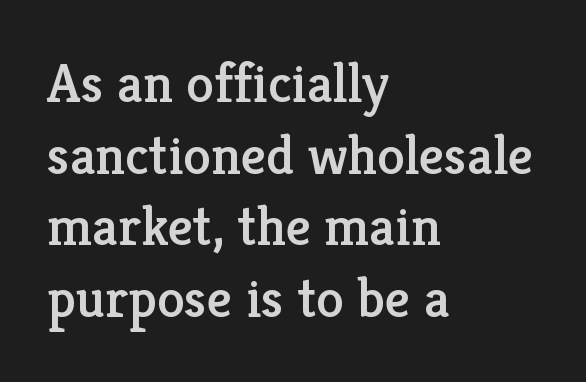
The image shows 56 px serif type, upright; set left-aligned, normal line spacing (1.28x), normal letter spacing, not underlined; low stroke contrast and a medium x-height.
